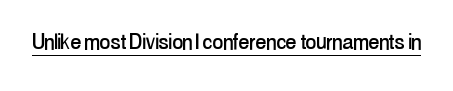
Posture: vertical. Is the letter spacing exaggerated? No — it looks like the ordinary default. These characters rest on top of a visible drawn line.
